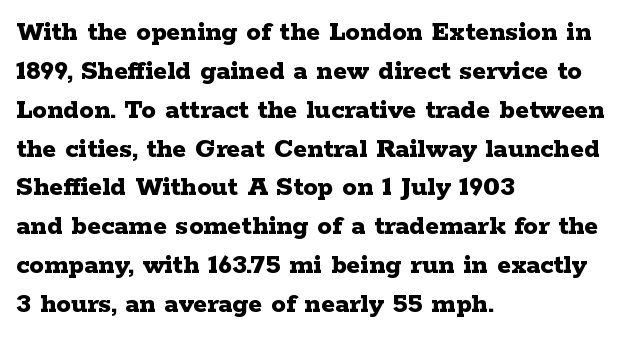
The image shows 29 px bold, wide serif type, upright; set left-aligned, normal line spacing (1.34x), normal letter spacing, not underlined; low stroke contrast and a medium x-height.
